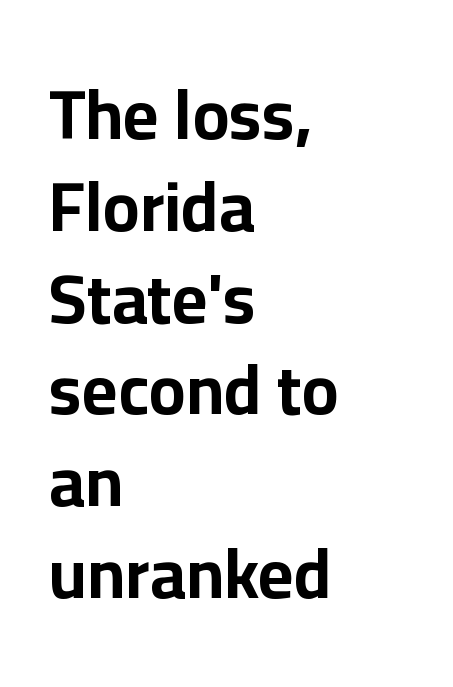
The glyphs have the mass of a bold cut. This sample keeps an unexceptional amount of space between lines. The typography opts for an upright posture over an oblique one. Beneath every word, the page is bare. Classification — sans serif. The passage is arranged the way most books set body copy — flush left.
